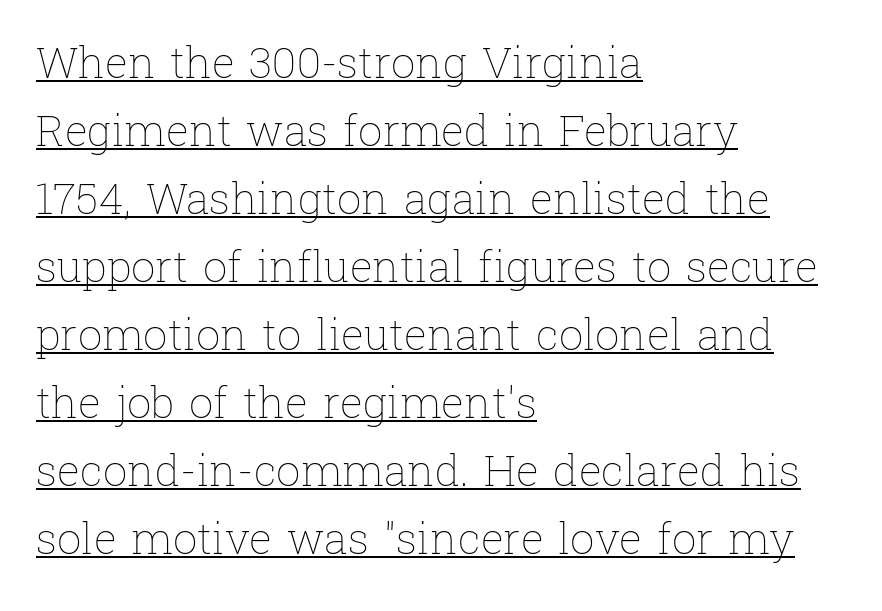
Reading down the block, your eye returns to a fixed left position each line. Each word holds together tightly as a unit, with standard inter-letter gaps. The rendering uses the underline text-decoration. Spacing verdict: proportional, widths tailored to each character. This block has exactly the height ordinary leading produces. The lettering holds an erect, upright posture throughout.
